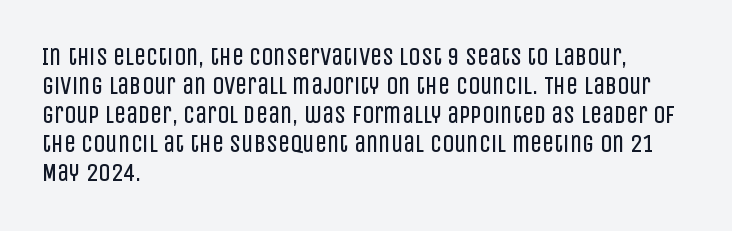
Q: Is the text bold? A: No.
Q: Is the text italic (slanted)? A: No, it is upright.
Q: Is the text underlined? A: No.
Q: How is the paragraph aligned? A: Left-aligned.
Q: Is the spacing between letters normal or unusually wide? A: Normal.
